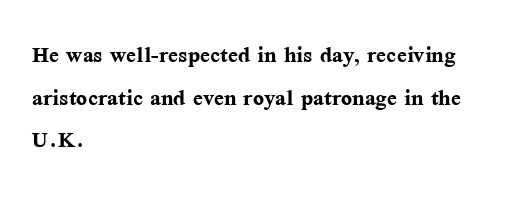
{"serif": "yes", "italic": "no", "bold": "yes", "weight": "semibold", "width": "normal", "stroke_contrast": "medium", "x_height": "medium", "monospaced": "no", "underline": "no", "align": "left", "line_spacing": "normal", "line_spacing_ratio": 1.47, "letter_spacing": "normal", "letter_spacing_em": 0.0, "glyph_px": 29}
